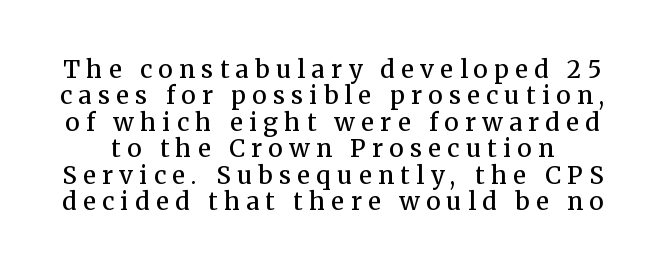
Heft: intermediate — a semibold. Closely set lines give the paragraph a compact silhouette. It's the straight-up-and-down kind of type. Check the space under the baseline: it is left empty. Spacing between characters has been opened up far beyond the box default.
